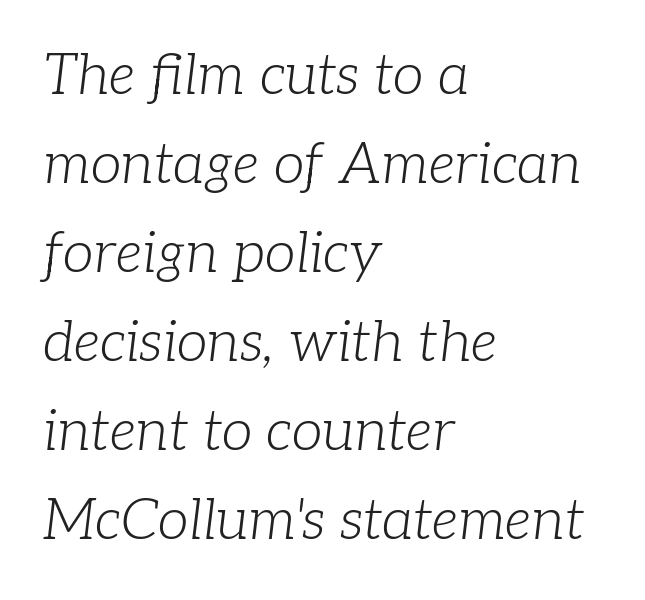
Q: Is the text bold? A: No.
Q: Is the text italic (slanted)? A: Yes, it leans right by about 7 degrees.
Q: Is the typeface a serif or a sans-serif typeface? A: Serif.
Q: Is the text underlined? A: No.
Q: How is the paragraph aligned? A: Left-aligned.
Q: Is the spacing between letters normal or unusually wide? A: Normal.
Q: Is the spacing between lines tight, normal or loose? A: Normal.
Q: Width (condensed, normal, or wide)? A: Normal.
Q: Stroke contrast? A: Low.
Q: x-height? A: Medium.
Q: Monospaced? A: No.
